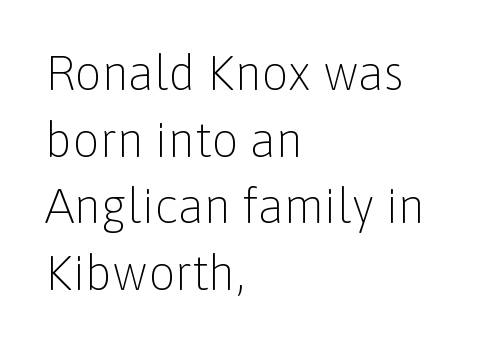
Examine the stroke ends and you'll find no serifs. Notice how the stems are strictly vertical — no italics here. The zone under the glyphs is completely vacant. The strokes are not fattened; the text isn't bold. The rendering anchors every line to the left-hand side.
